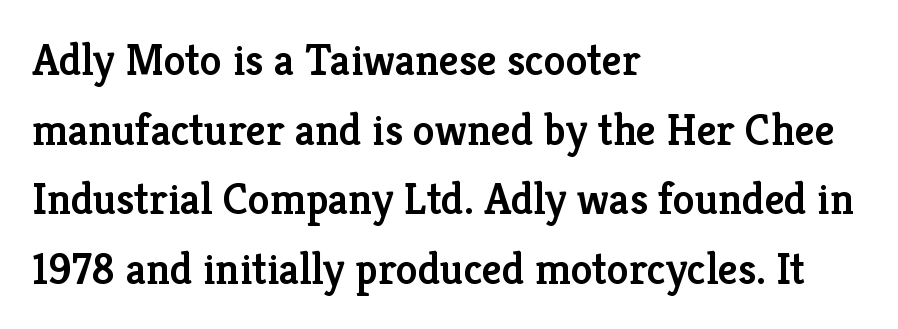
The image shows 44 px semibold serif type, upright; set left-aligned, normal line spacing (1.58x), normal letter spacing, not underlined; low stroke contrast and a medium x-height.
